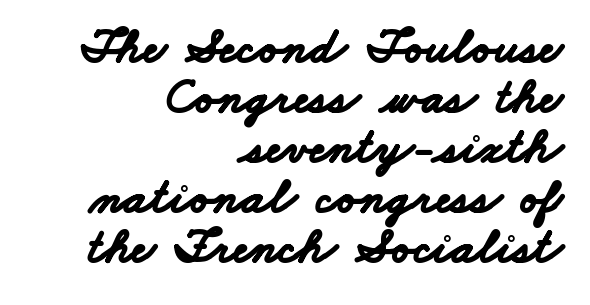
The image shows 50 px bold, wide sans-serif type; set right-aligned, tight line spacing (1.0x), normal letter spacing, not underlined; low stroke contrast and a small x-height.
